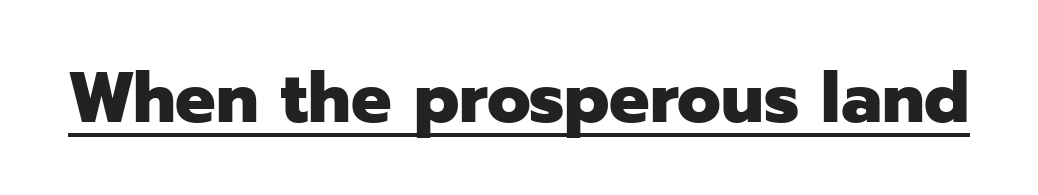
The type is set solid horizontally, with unmodified tracking. Italic? Not at all — the glyphs are vertical. Notice how thick the strokes are: this is what a full bold looks like. Spacing verdict: proportional, widths tailored to each character.
